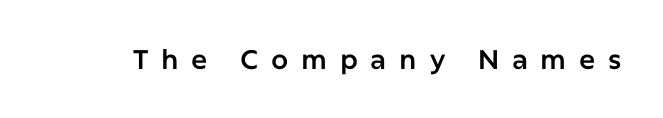
Upright lettering throughout. Tracking here is generous; glyphs stand well apart from one another. A clean baseline with only descenders dipping below it.
